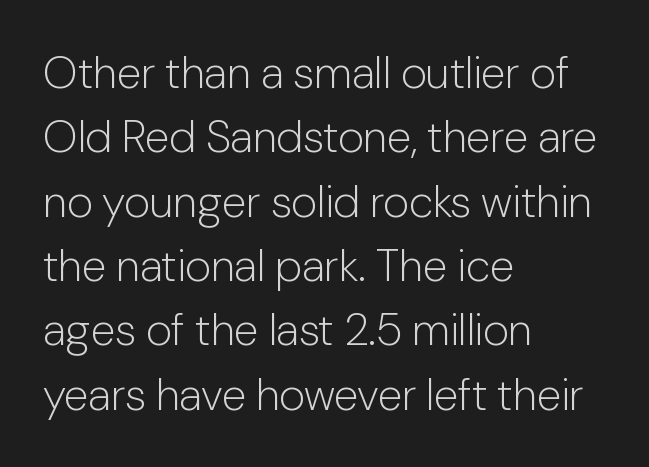
The image shows 45 px light sans-serif type, upright; set left-aligned, normal line spacing (1.43x), normal letter spacing, not underlined; low stroke contrast and a medium x-height.
